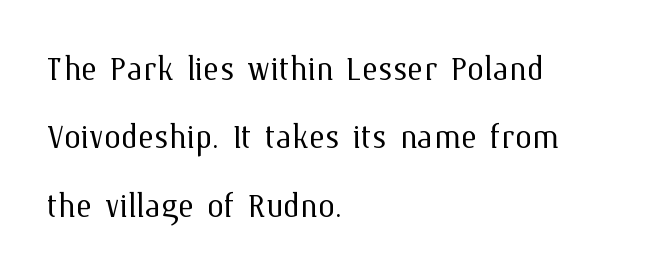
The image shows 43 px light type, upright; set left-aligned, normal line spacing (1.59x), normal letter spacing, not underlined; medium stroke contrast and a medium x-height.
